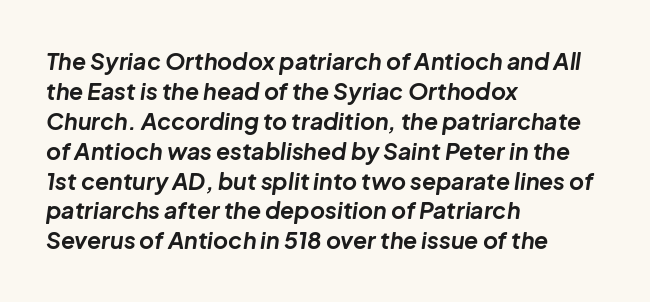
The image shows 23 px bold type, italic (leaning right); set left-aligned, normal line spacing (1.3x), normal letter spacing, not underlined.
